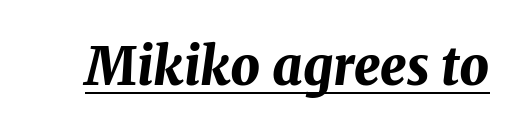
Q: Is the text bold? A: Yes.
Q: Is the text italic (slanted)? A: Yes, it leans right by about 8 degrees.
Q: Is the text underlined? A: Yes.
Q: Is the spacing between letters normal or unusually wide? A: Normal.
Q: Width (condensed, normal, or wide)? A: Normal.
Q: Stroke contrast? A: Medium.
Q: x-height? A: Medium.
Q: Monospaced? A: No.
